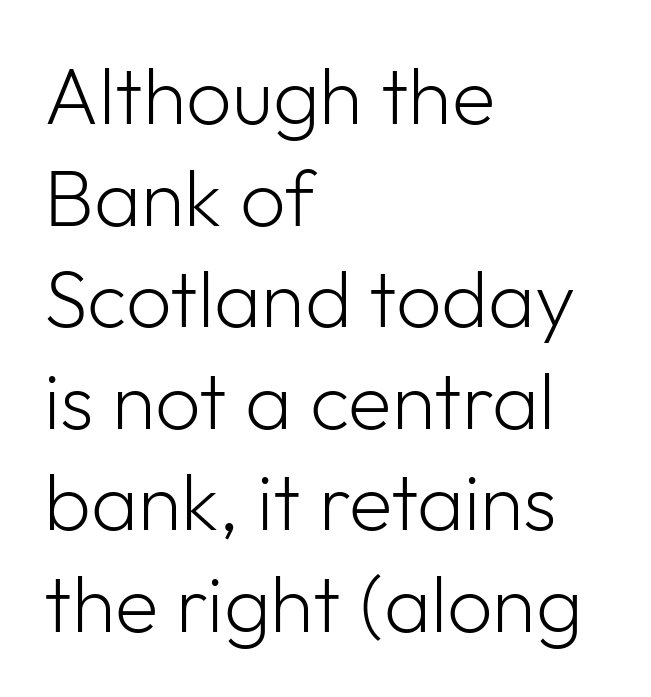
Q: Is the text bold? A: No.
Q: Is the text italic (slanted)? A: No, it is upright.
Q: Is the typeface a serif or a sans-serif typeface? A: Sans-serif.
Q: Is the text underlined? A: No.
Q: How is the paragraph aligned? A: Left-aligned.
Q: Is the spacing between letters normal or unusually wide? A: Normal.
Q: Is the spacing between lines tight, normal or loose? A: Normal.
Q: Width (condensed, normal, or wide)? A: Normal.
Q: Stroke contrast? A: Low.
Q: x-height? A: Medium.
Q: Monospaced? A: No.
